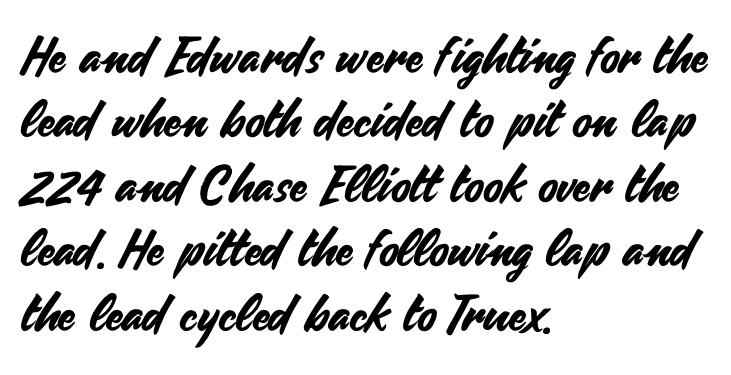
Q: Is the text italic (slanted)? A: Yes.
Q: Is the typeface a serif or a sans-serif typeface? A: Sans-serif.
Q: Is the text underlined? A: No.
Q: How is the paragraph aligned? A: Left-aligned.
Q: Is the spacing between letters normal or unusually wide? A: Normal.
Q: Is the spacing between lines tight, normal or loose? A: Normal.
Q: Width (condensed, normal, or wide)? A: Normal.
Q: Stroke contrast? A: Medium.
Q: x-height? A: Small.
Q: Monospaced? A: No.
